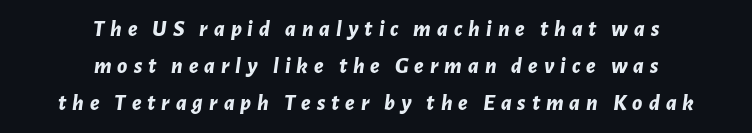
The image shows 23 px bold type, italic (leaning right); set centered, normal line spacing (1.61x), unusually wide letter spacing (+0.26 em), not underlined.
